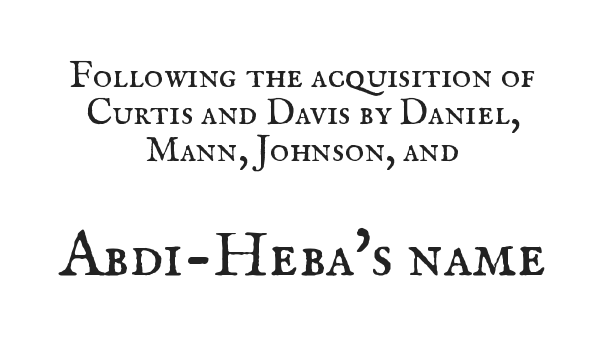
{"serif": "yes", "italic": "no", "bold": "no", "weight": "regular", "width": "normal", "stroke_contrast": "medium", "x_height": "small", "monospaced": "no", "underline": "no", "align": "center", "line_spacing": "tight", "line_spacing_ratio": 1.0, "letter_spacing": "normal", "letter_spacing_em": 0.0, "larger_block": "second", "size_ratio": 1.76, "glyph_px": 65}
